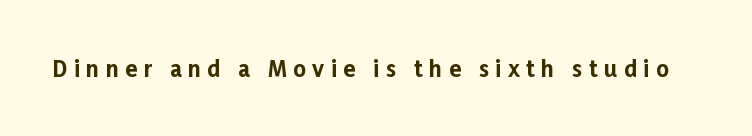
Q: Is the text bold? A: Yes.
Q: Is the text italic (slanted)? A: No, it is upright.
Q: Is the text underlined? A: No.
Q: Is the spacing between letters normal or unusually wide? A: Unusually wide.
